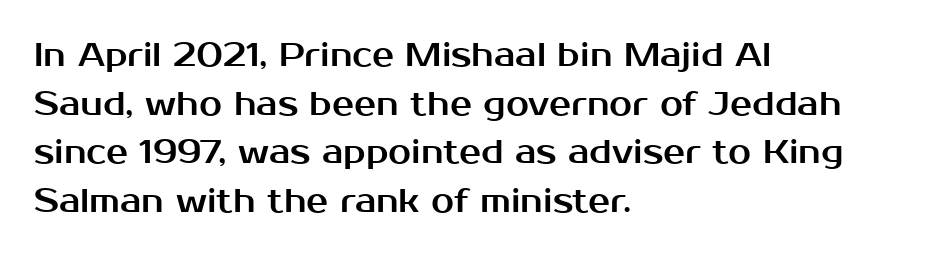
Q: Is the text italic (slanted)? A: No, it is upright.
Q: Is the typeface a serif or a sans-serif typeface? A: Sans-serif.
Q: Is the text underlined? A: No.
Q: How is the paragraph aligned? A: Left-aligned.
Q: Is the spacing between letters normal or unusually wide? A: Normal.
Q: Is the spacing between lines tight, normal or loose? A: Normal.
Q: Width (condensed, normal, or wide)? A: Normal.
Q: Stroke contrast? A: Medium.
Q: x-height? A: Medium.
Q: Monospaced? A: No.
